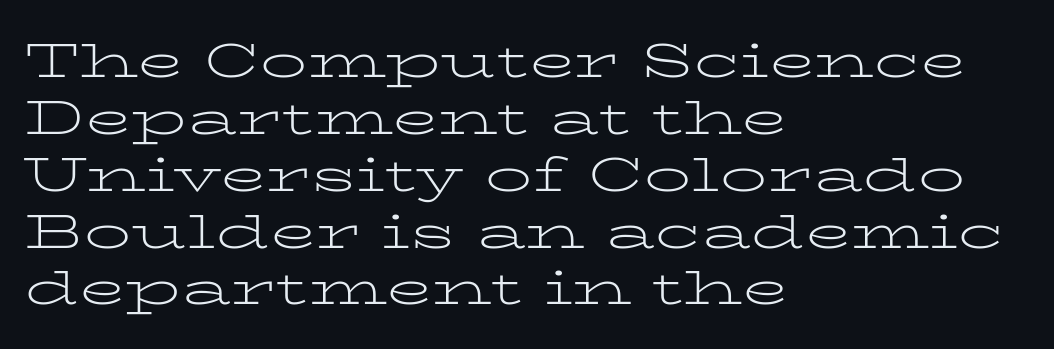
{"serif": "yes", "italic": "no", "bold": "no", "weight": "light", "width": "wide", "stroke_contrast": "low", "x_height": "medium", "monospaced": "no", "underline": "no", "align": "left", "line_spacing_ratio": 1.21, "letter_spacing": "normal", "letter_spacing_em": 0.0, "glyph_px": 47}
